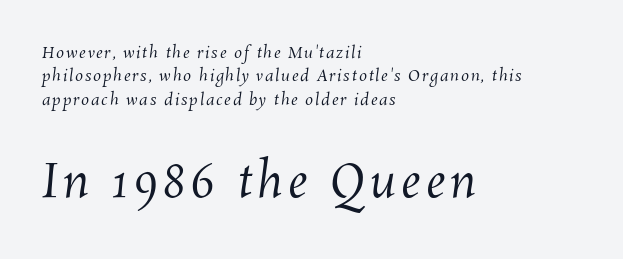
{"bold": "no", "weight": "regular", "width": "normal", "stroke_contrast": "medium", "x_height": "medium", "monospaced": "no", "underline": "no", "align": "left", "line_spacing": "normal", "line_spacing_ratio": 1.46, "larger_block": "second", "size_ratio": 2.94, "glyph_px": 47}
